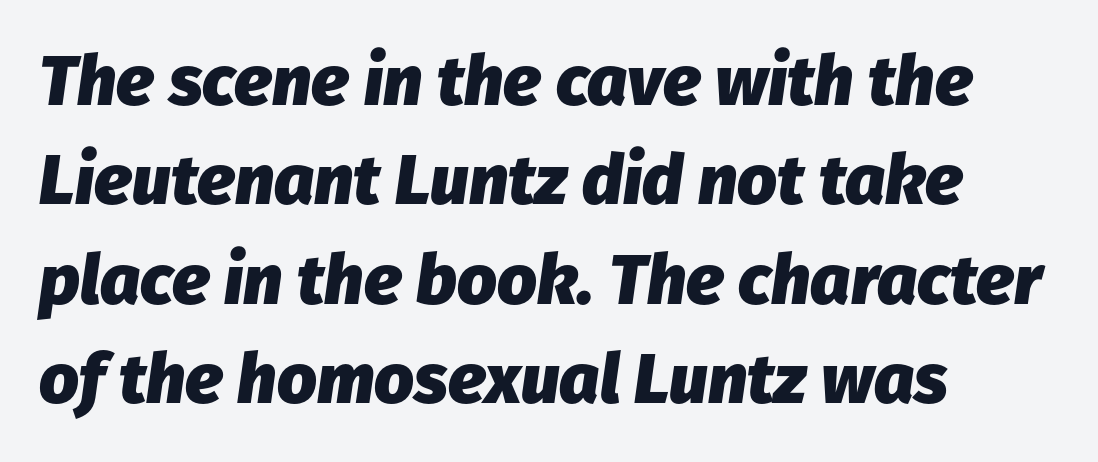
The image shows 70 px heavy type, italic (leaning right); set left-aligned, normal line spacing (1.42x), normal letter spacing, not underlined; low stroke contrast and a medium x-height.
